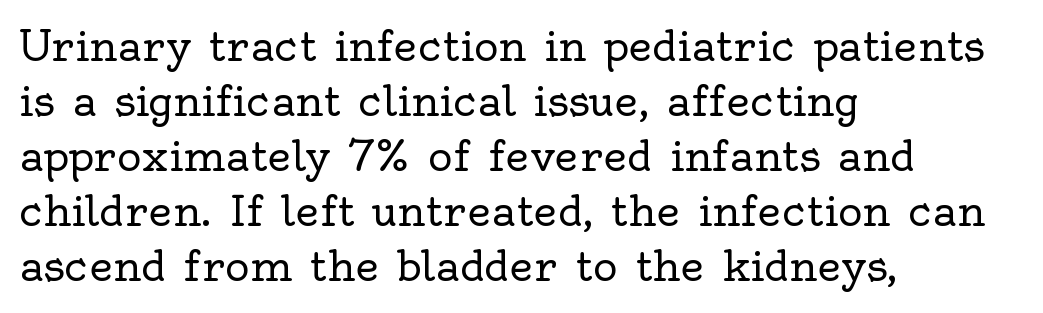
{"serif": "yes", "italic": "no", "bold": "no", "weight": "regular", "width": "normal", "x_height": "small", "monospaced": "no", "underline": "no", "align": "left", "line_spacing": "normal", "line_spacing_ratio": 1.31, "letter_spacing": "normal", "letter_spacing_em": 0.0, "glyph_px": 42}
